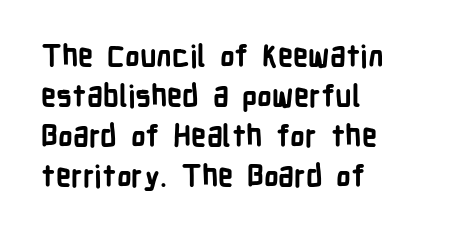
{"serif": "no", "italic": "no", "bold": "yes", "weight": "bold", "width": "condensed", "stroke_contrast": "low", "x_height": "medium", "monospaced": "no", "underline": "no", "align": "left", "line_spacing": "normal", "line_spacing_ratio": 1.33, "letter_spacing": "normal", "letter_spacing_em": 0.0, "glyph_px": 30}
